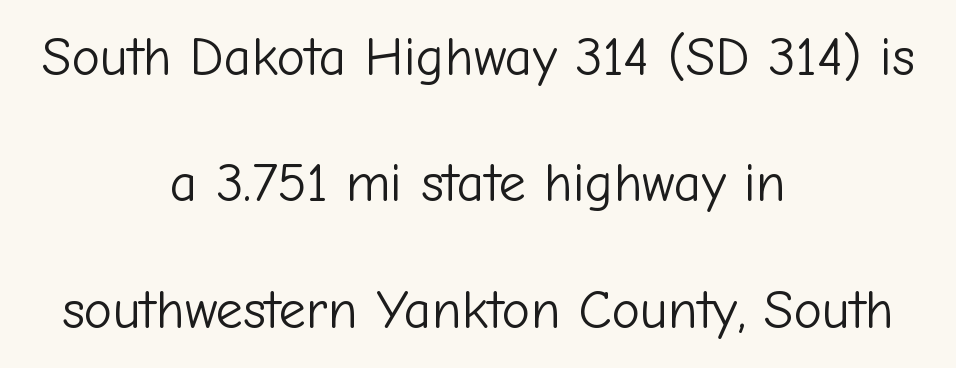
{"serif": "no", "italic": "no", "bold": "no", "weight": "light", "width": "normal", "stroke_contrast": "low", "x_height": "medium", "monospaced": "no", "underline": "no", "align": "center", "line_spacing": "loose", "line_spacing_ratio": 2.34, "letter_spacing": "normal", "letter_spacing_em": 0.0, "glyph_px": 54}
